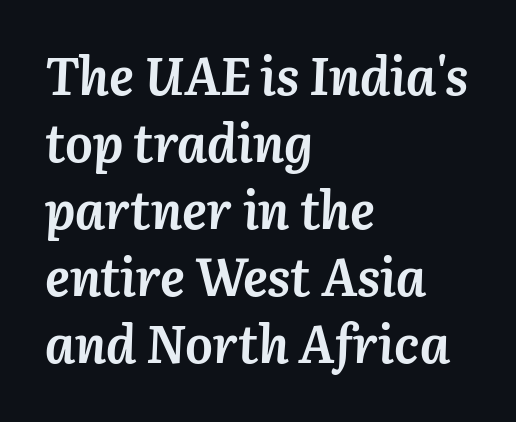
Nothing unusual about the tracking: characters are spaced as the font intends. Alignment: flush left. Vertical spacing — default. The text carries the slant typical of an italic or oblique font. Look at the stroke-to-counter ratio: heavy, a bold. Decoration check: the copy has no underline.
